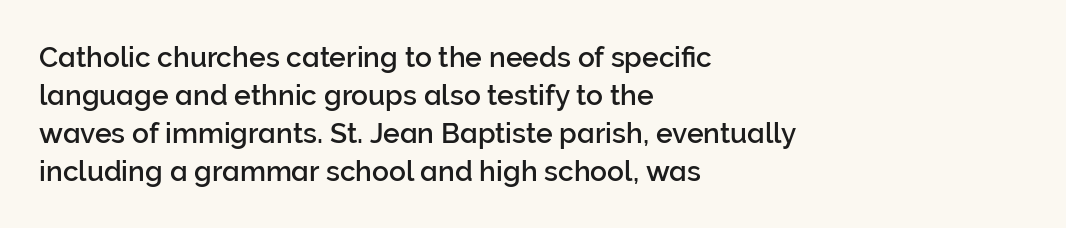
{"serif": "no", "italic": "no", "width": "normal", "stroke_contrast": "low", "x_height": "medium", "monospaced": "no", "underline": "no", "align": "left", "line_spacing": "normal", "line_spacing_ratio": 1.36, "letter_spacing": "normal", "letter_spacing_em": 0.0, "glyph_px": 28}
